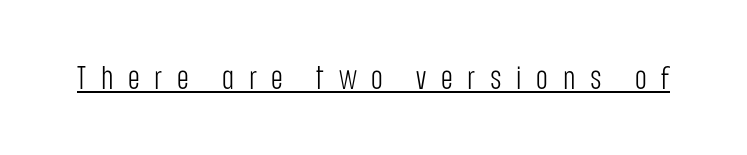
The image shows 32 px light, condensed sans-serif type, upright; set unusually wide letter spacing (+0.46 em), underlined; low stroke contrast and a large x-height.
